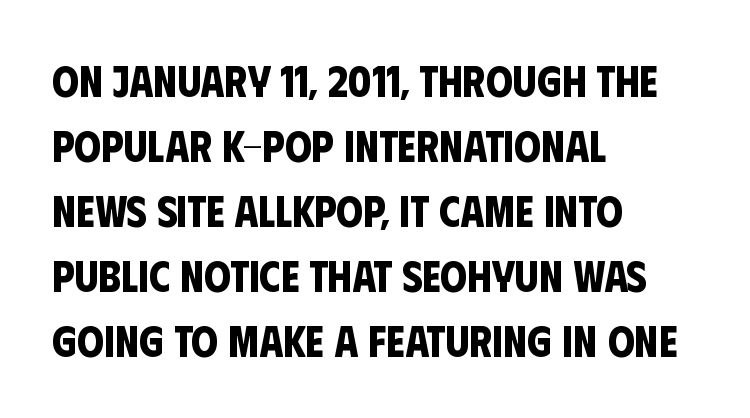
The image shows 43 px bold, condensed sans-serif type; set left-aligned, normal line spacing (1.51x), normal letter spacing, not underlined; low stroke contrast and a large x-height.
